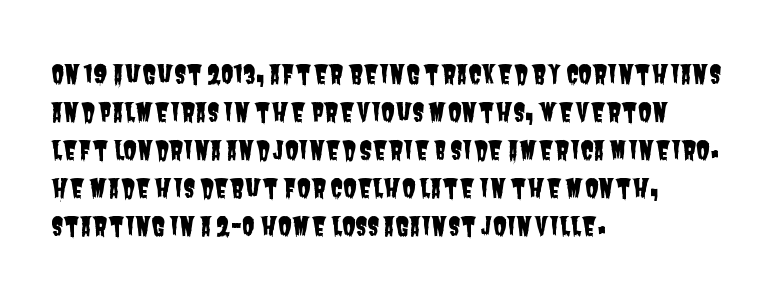
Q: Is the text underlined? A: No.
Q: How is the paragraph aligned? A: Left-aligned.
Q: Is the spacing between letters normal or unusually wide? A: Normal.
Q: Is the spacing between lines tight, normal or loose? A: Normal.
